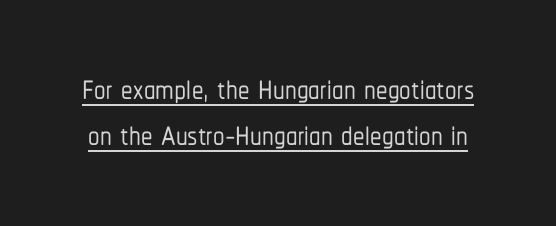
Q: Is the text italic (slanted)? A: No, it is upright.
Q: Is the typeface a serif or a sans-serif typeface? A: Sans-serif.
Q: Is the text underlined? A: Yes.
Q: Is the spacing between letters normal or unusually wide? A: Normal.
Q: Is the spacing between lines tight, normal or loose? A: Tight.
Q: Width (condensed, normal, or wide)? A: Condensed.
Q: Stroke contrast? A: Low.
Q: x-height? A: Medium.
Q: Monospaced? A: No.
